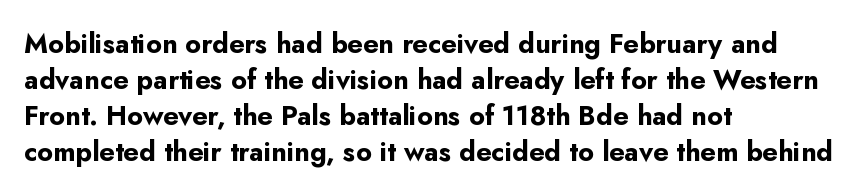
{"italic": "no", "bold": "yes", "underline": "no", "align": "left", "line_spacing": "normal", "line_spacing_ratio": 1.33, "letter_spacing": "normal", "letter_spacing_em": 0.0, "glyph_px": 27}
